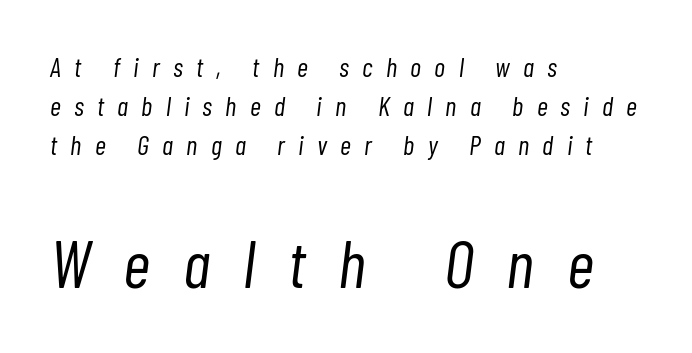
Q: Is the text bold? A: No.
Q: Is the text italic (slanted)? A: Yes, it leans right by about 7 degrees.
Q: Is the text underlined? A: No.
Q: How is the paragraph aligned? A: Left-aligned.
Q: Is the spacing between letters normal or unusually wide? A: Unusually wide.
Q: Is the spacing between lines tight, normal or loose? A: Normal.
Q: Which block of text is set in a larger size, the first (top) or the second (bottom)? A: The second (bottom) one.
Q: Width (condensed, normal, or wide)? A: Condensed.
Q: Stroke contrast? A: Low.
Q: x-height? A: Medium.
Q: Monospaced? A: No.
